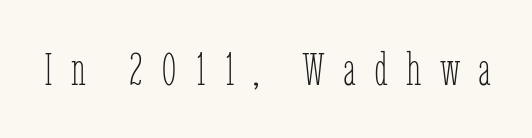
Q: Is the text bold? A: No.
Q: Is the text italic (slanted)? A: No, it is upright.
Q: Is the text underlined? A: No.
Q: Is the spacing between letters normal or unusually wide? A: Unusually wide.
Q: Width (condensed, normal, or wide)? A: Condensed.
Q: Stroke contrast? A: Low.
Q: x-height? A: Medium.
Q: Monospaced? A: No.
